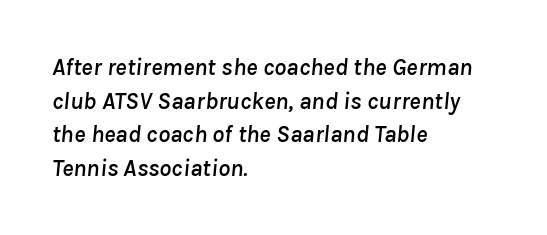
The image shows 24 px text type, italic (leaning right); set left-aligned, normal line spacing (1.4x), normal letter spacing, not underlined.
